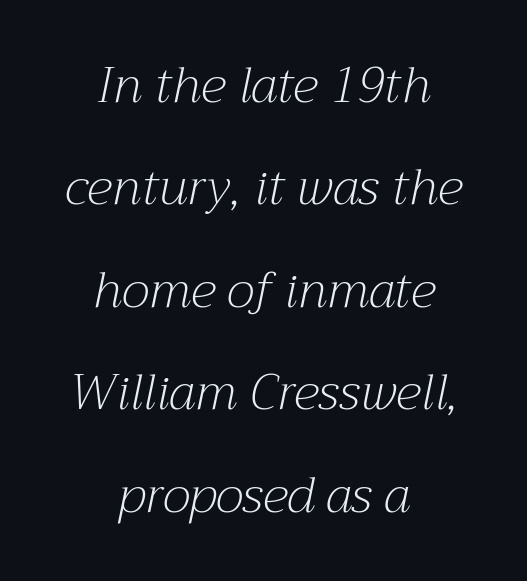
Q: Is the text bold? A: No.
Q: Is the text italic (slanted)? A: Yes, it leans right by about 12 degrees.
Q: Is the typeface a serif or a sans-serif typeface? A: Serif.
Q: Is the text underlined? A: No.
Q: How is the paragraph aligned? A: Centered.
Q: Is the spacing between letters normal or unusually wide? A: Normal.
Q: Is the spacing between lines tight, normal or loose? A: Loose.
Q: Width (condensed, normal, or wide)? A: Normal.
Q: Stroke contrast? A: Medium.
Q: x-height? A: Medium.
Q: Monospaced? A: No.
